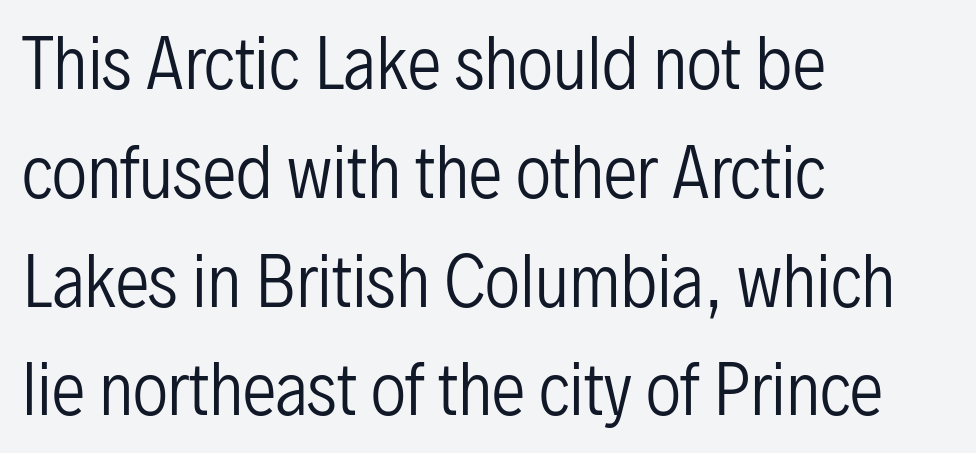
Q: Is the text bold? A: No.
Q: Is the text italic (slanted)? A: No, it is upright.
Q: Is the typeface a serif or a sans-serif typeface? A: Sans-serif.
Q: Is the text underlined? A: No.
Q: How is the paragraph aligned? A: Left-aligned.
Q: Is the spacing between letters normal or unusually wide? A: Normal.
Q: Is the spacing between lines tight, normal or loose? A: Normal.
Q: Width (condensed, normal, or wide)? A: Condensed.
Q: Stroke contrast? A: Low.
Q: x-height? A: Medium.
Q: Monospaced? A: No.
